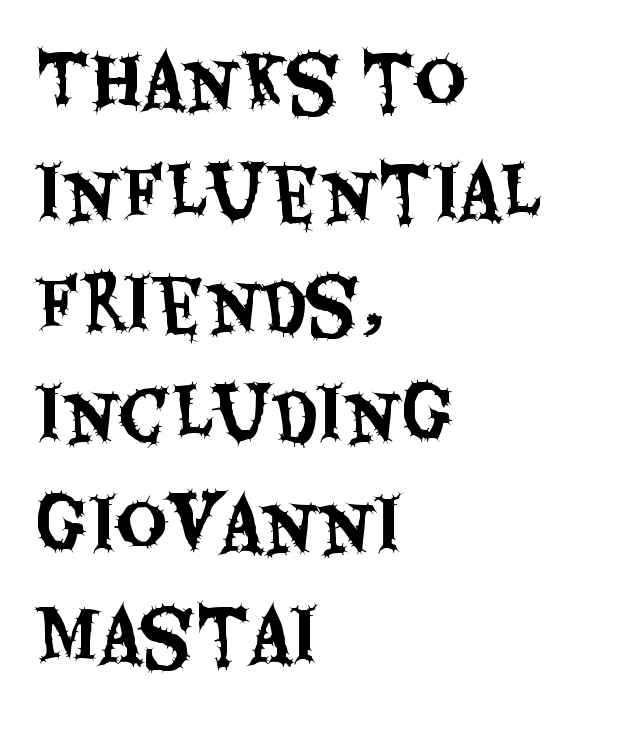
Does extra space separate the letters? No, they use regular spacing. The letters carry no serifs — their stems end cleanly without finishing strokes. These lines were composed using upright roman letters. The rendering uses natural spacing where letterforms have individual widths.
